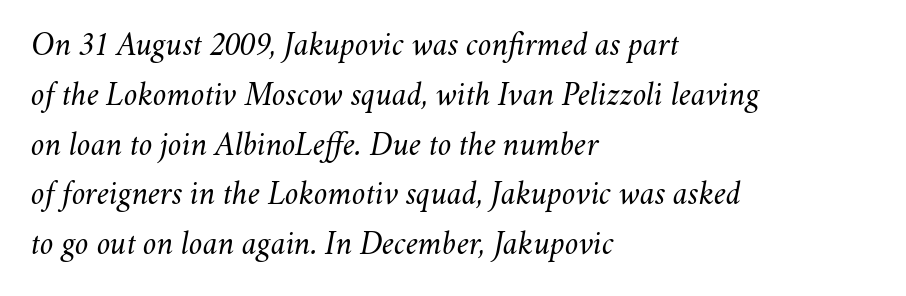
The font is comparable to plain body text, perhaps lighter. Here the designer chose a conventional face with non-uniform glyph widths. Notice how the stems are inclined rather than vertical — that's the hallmark of italics. Any mark beneath the type? The region is blank.
